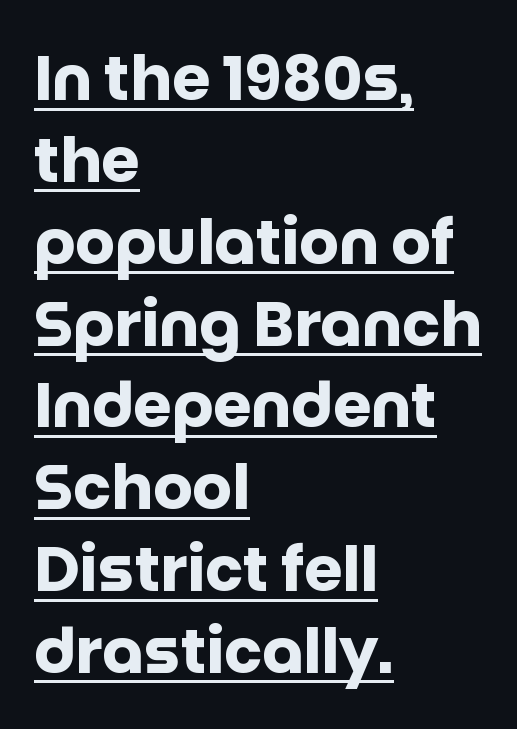
{"serif": "no", "italic": "no", "bold": "yes", "weight": "heavy", "width": "normal", "stroke_contrast": "low", "x_height": "large", "monospaced": "no", "underline": "yes", "align": "left", "line_spacing": "normal", "line_spacing_ratio": 1.32, "letter_spacing": "normal", "letter_spacing_em": 0.0, "glyph_px": 62}
